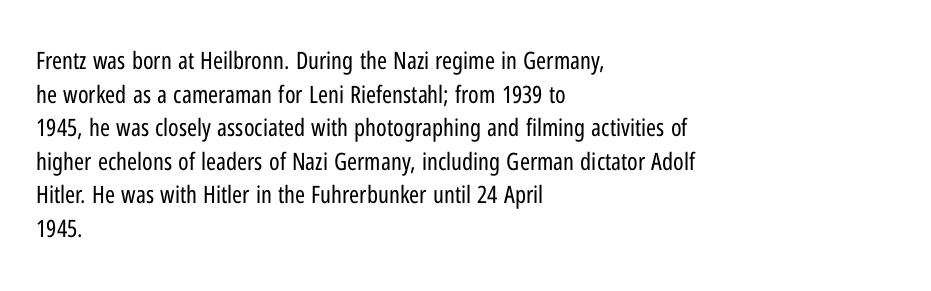
The image shows 24 px text type, upright; set left-aligned, normal line spacing (1.4x), normal letter spacing, not underlined.
